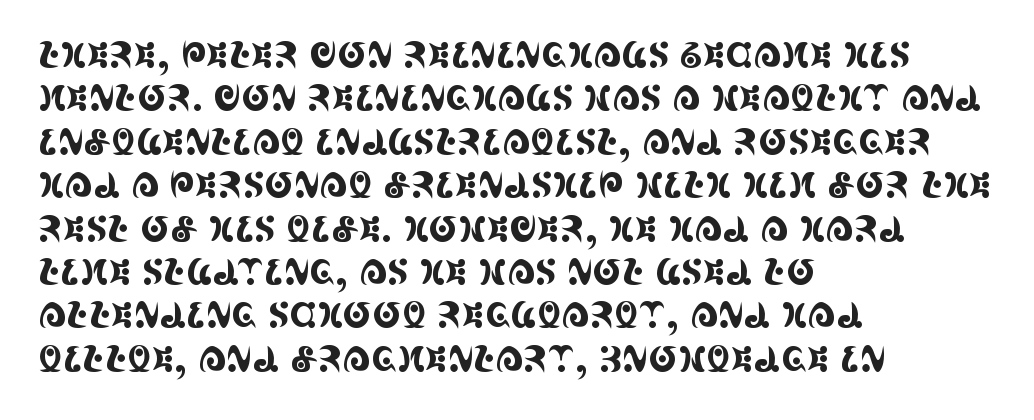
{"serif": "yes", "italic": "no", "width": "condensed", "x_height": "large", "monospaced": "no", "underline": "no", "align": "left", "line_spacing_ratio": 1.24, "letter_spacing": "normal", "letter_spacing_em": 0.0, "glyph_px": 35}
